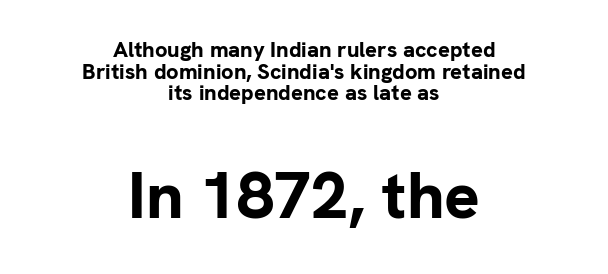
Q: Is the text bold? A: Yes.
Q: Is the text italic (slanted)? A: No, it is upright.
Q: Is the typeface a serif or a sans-serif typeface? A: Sans-serif.
Q: Is the text underlined? A: No.
Q: How is the paragraph aligned? A: Centered.
Q: Is the spacing between letters normal or unusually wide? A: Normal.
Q: Is the spacing between lines tight, normal or loose? A: Tight.
Q: Which block of text is set in a larger size, the first (top) or the second (bottom)? A: The second (bottom) one.
Q: Width (condensed, normal, or wide)? A: Normal.
Q: Stroke contrast? A: Low.
Q: x-height? A: Medium.
Q: Monospaced? A: No.
